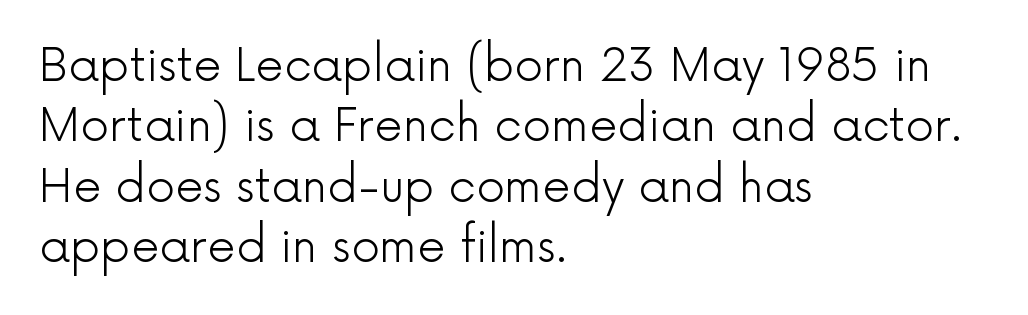
{"serif": "no", "italic": "no", "bold": "no", "weight": "light", "width": "normal", "x_height": "medium", "monospaced": "no", "underline": "no", "align": "left", "line_spacing": "normal", "line_spacing_ratio": 1.34, "letter_spacing": "normal", "letter_spacing_em": 0.0, "glyph_px": 45}
